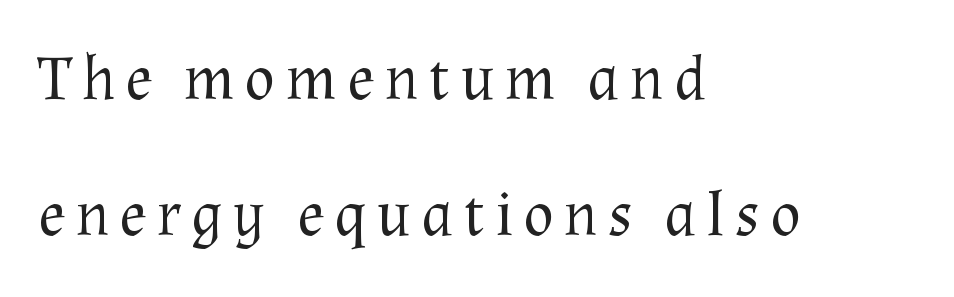
Q: Is the text bold? A: No.
Q: Is the text italic (slanted)? A: No, it is upright.
Q: Is the text underlined? A: No.
Q: How is the paragraph aligned? A: Left-aligned.
Q: Is the spacing between lines tight, normal or loose? A: Loose.
Q: Width (condensed, normal, or wide)? A: Normal.
Q: Stroke contrast? A: Medium.
Q: x-height? A: Medium.
Q: Monospaced? A: No.
